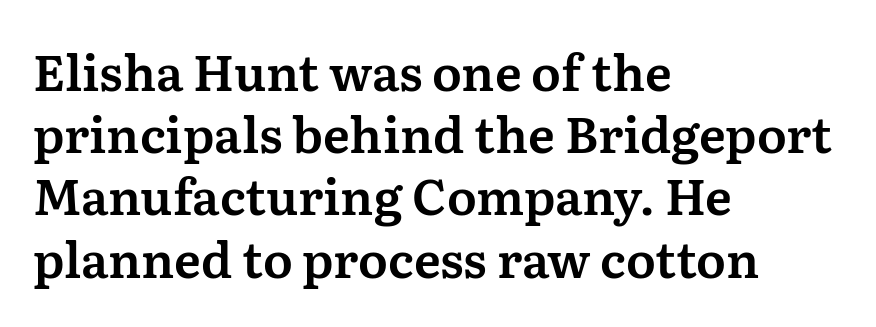
Q: Is the text italic (slanted)? A: No, it is upright.
Q: Is the typeface a serif or a sans-serif typeface? A: Serif.
Q: Is the text underlined? A: No.
Q: How is the paragraph aligned? A: Left-aligned.
Q: Is the spacing between letters normal or unusually wide? A: Normal.
Q: Is the spacing between lines tight, normal or loose? A: Normal.
Q: Width (condensed, normal, or wide)? A: Normal.
Q: Stroke contrast? A: Medium.
Q: x-height? A: Medium.
Q: Monospaced? A: No.
